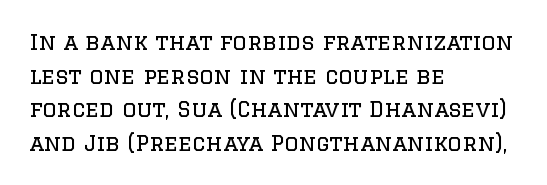
Unbolded letterforms with no extra heft. The letterforms sit shoulder to shoulder at normal distance. Line spacing here is normal. Glance below the letters and you will spot only blank space. Visually the block forms a straight wall on the left and a jagged coastline on the right.
